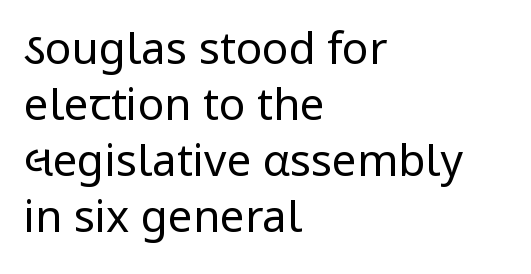
Q: Is the text bold? A: No.
Q: Is the text italic (slanted)? A: No, it is upright.
Q: Is the typeface a serif or a sans-serif typeface? A: Sans-serif.
Q: Is the text underlined? A: No.
Q: How is the paragraph aligned? A: Left-aligned.
Q: Is the spacing between letters normal or unusually wide? A: Normal.
Q: Is the spacing between lines tight, normal or loose? A: Normal.
Q: Width (condensed, normal, or wide)? A: Normal.
Q: Stroke contrast? A: Low.
Q: x-height? A: Medium.
Q: Monospaced? A: No.
